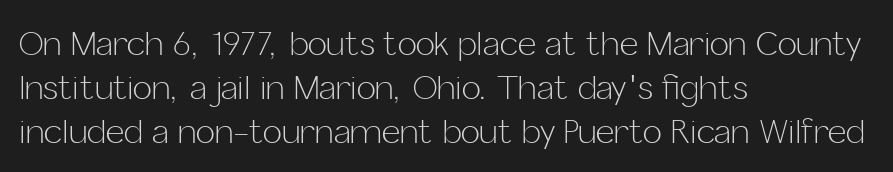
{"serif": "no", "italic": "no", "bold": "no", "weight": "light", "width": "normal", "stroke_contrast": "low", "x_height": "medium", "monospaced": "no", "underline": "no", "align": "left", "line_spacing": "normal", "line_spacing_ratio": 1.38, "letter_spacing": "normal", "letter_spacing_em": 0.0, "glyph_px": 32}
